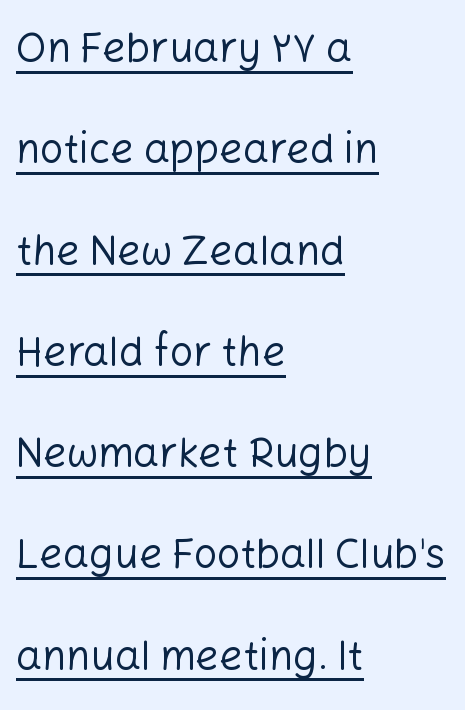
Underline: present. This is sans-serif lettering, the kind often seen on screens and signage. Do the characters align in a grid? No, the font is proportional. A classic flush-left, rag-right setting is used for this passage.
